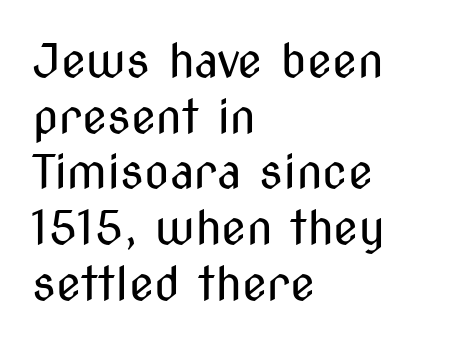
The image shows 46 px regular-weight, condensed sans-serif type, upright; set left-aligned, line spacing 1.21x, normal letter spacing, not underlined; medium stroke contrast and a medium x-height.
